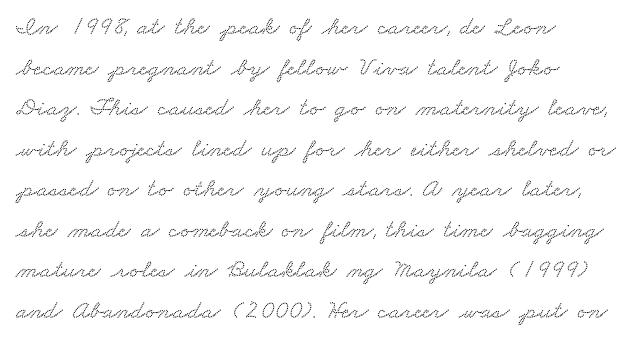
The image shows 26 px text type; set left-aligned, normal line spacing (1.56x), normal letter spacing, not underlined.
